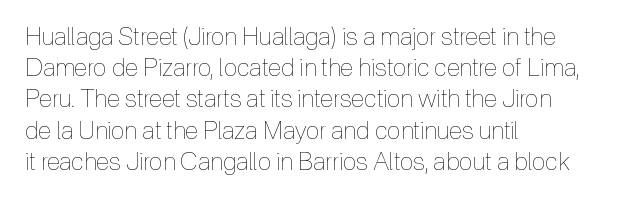
{"italic": "no", "bold": "no", "underline": "no", "align": "left", "line_spacing": "normal", "line_spacing_ratio": 1.25, "letter_spacing": "normal", "letter_spacing_em": 0.0, "glyph_px": 25}
